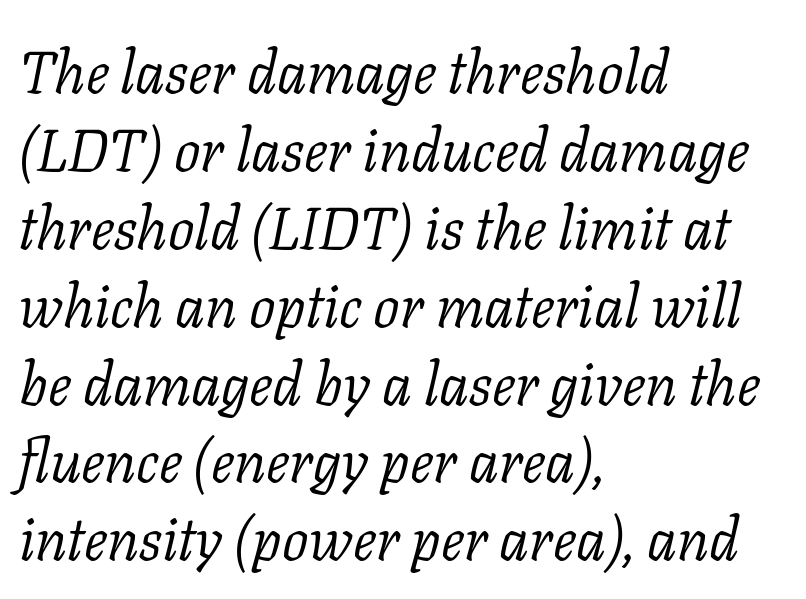
The image shows 59 px light serif type, italic (leaning right); set left-aligned, normal line spacing (1.32x), normal letter spacing, not underlined; low stroke contrast and a medium x-height.
